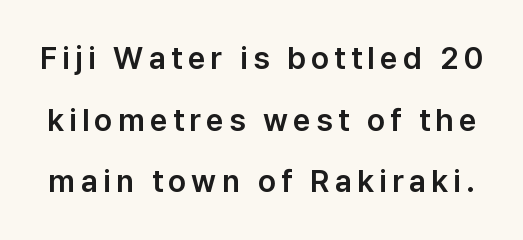
Q: Is the text italic (slanted)? A: No, it is upright.
Q: Is the typeface a serif or a sans-serif typeface? A: Sans-serif.
Q: Is the text underlined? A: No.
Q: Is the spacing between lines tight, normal or loose? A: Loose.
Q: Width (condensed, normal, or wide)? A: Normal.
Q: Stroke contrast? A: Low.
Q: x-height? A: Medium.
Q: Monospaced? A: No.
